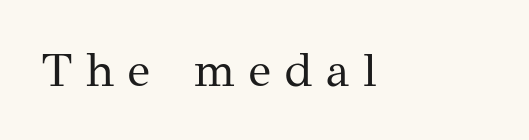
{"serif": "yes", "italic": "no", "bold": "no", "weight": "regular", "width": "normal", "stroke_contrast": "medium", "x_height": "medium", "monospaced": "no", "underline": "no", "letter_spacing": "wide", "letter_spacing_em": 0.29, "glyph_px": 47}
